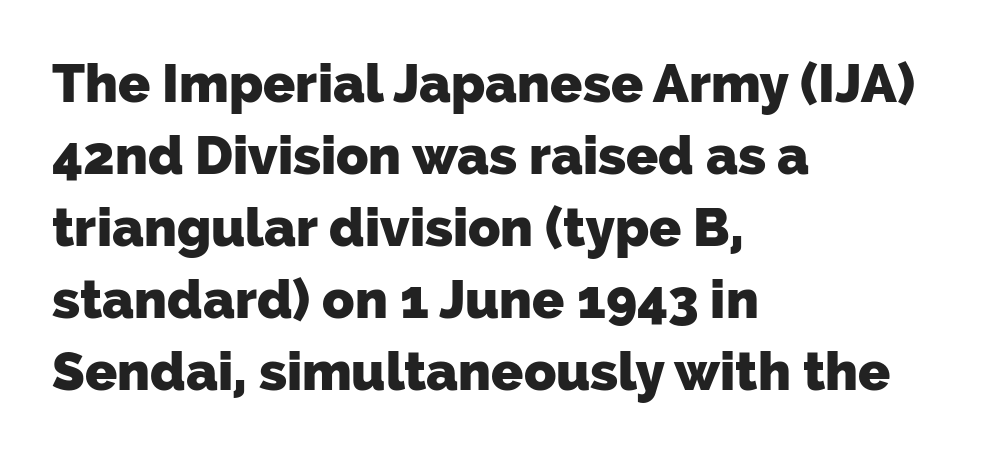
Q: Is the text bold? A: Yes.
Q: Is the typeface a serif or a sans-serif typeface? A: Sans-serif.
Q: Is the text underlined? A: No.
Q: How is the paragraph aligned? A: Left-aligned.
Q: Is the spacing between letters normal or unusually wide? A: Normal.
Q: Is the spacing between lines tight, normal or loose? A: Normal.
Q: Width (condensed, normal, or wide)? A: Normal.
Q: Stroke contrast? A: Low.
Q: x-height? A: Medium.
Q: Monospaced? A: No.
